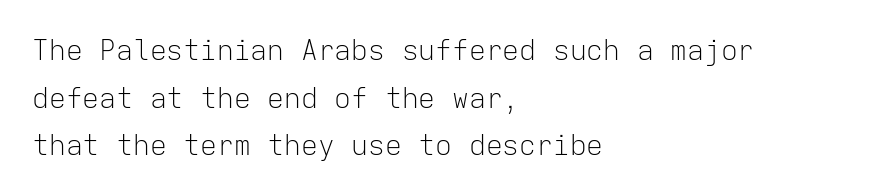
The image shows 28 px light sans-serif type, upright, monospaced; set left-aligned, normal line spacing (1.7x), normal letter spacing, not underlined; low stroke contrast and a medium x-height.
